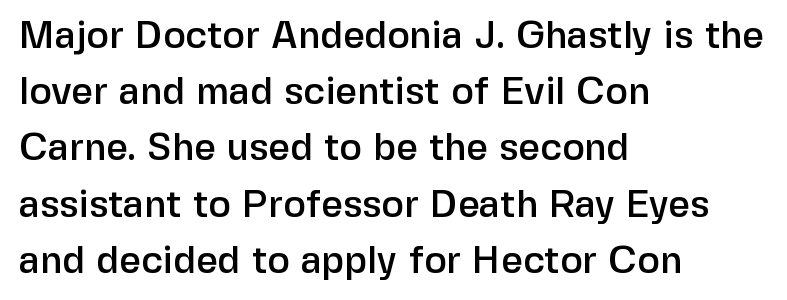
Q: Is the text italic (slanted)? A: No, it is upright.
Q: Is the typeface a serif or a sans-serif typeface? A: Sans-serif.
Q: Is the text underlined? A: No.
Q: How is the paragraph aligned? A: Left-aligned.
Q: Is the spacing between letters normal or unusually wide? A: Normal.
Q: Is the spacing between lines tight, normal or loose? A: Normal.
Q: Width (condensed, normal, or wide)? A: Normal.
Q: Stroke contrast? A: Low.
Q: x-height? A: Medium.
Q: Monospaced? A: No.
